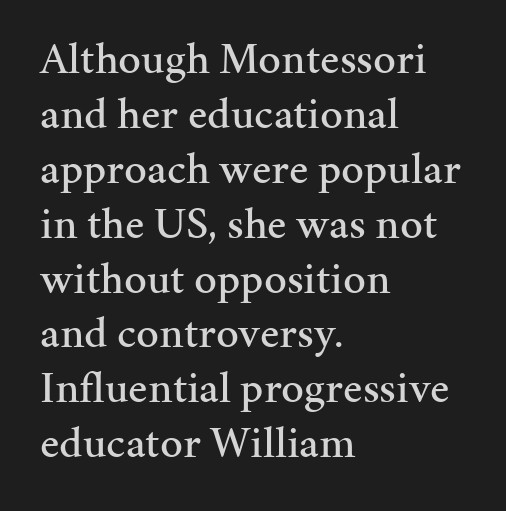
The image shows 45 px serif type, upright; set left-aligned, line spacing 1.22x, normal letter spacing, not underlined; medium stroke contrast and a medium x-height.
